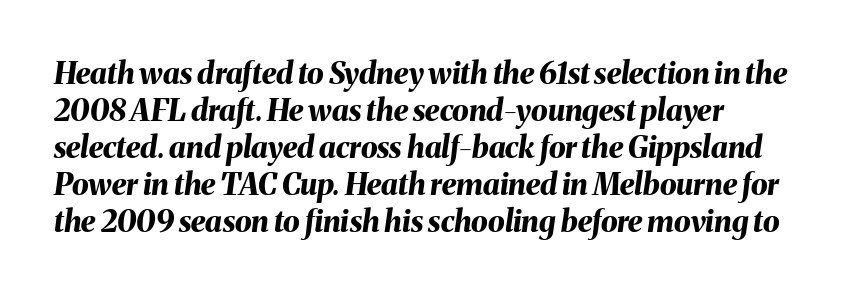
The image shows 30 px bold type, italic (leaning right); set left-aligned, line spacing 1.23x, normal letter spacing, not underlined; medium stroke contrast and a medium x-height.
